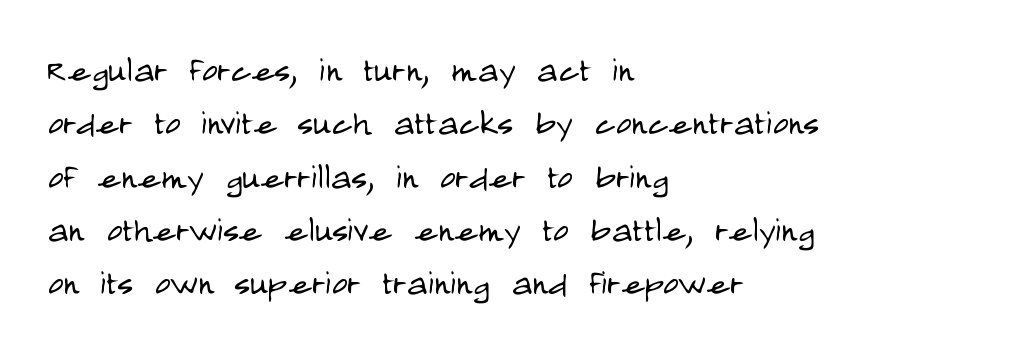
The image shows 43 px light, condensed sans-serif type, upright; set left-aligned, line spacing 1.24x, normal letter spacing, not underlined; low stroke contrast and a large x-height.
